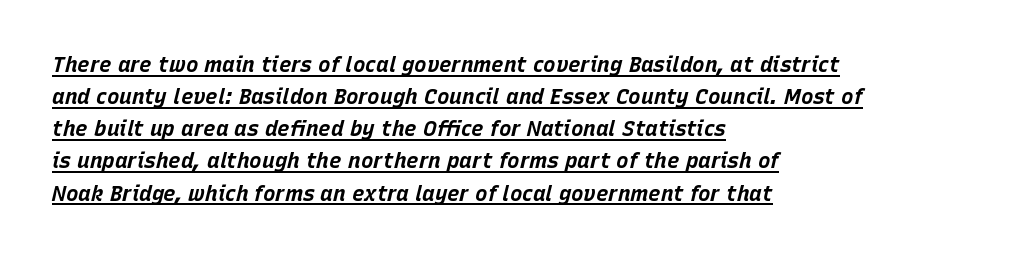
The image shows 21 px bold type, italic (leaning right); set left-aligned, normal line spacing (1.53x), normal letter spacing, underlined.
